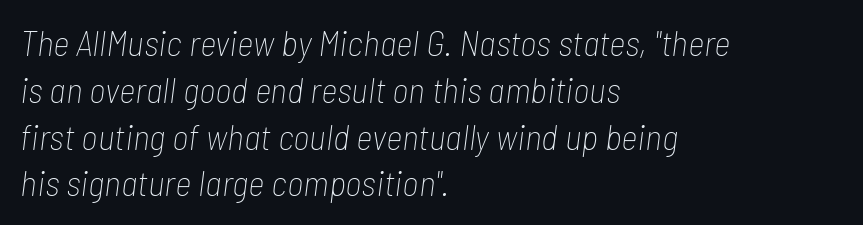
The image shows 36 px thin, condensed type, italic (leaning right); set left-aligned, normal line spacing (1.3x), normal letter spacing, not underlined; low stroke contrast and a medium x-height.
